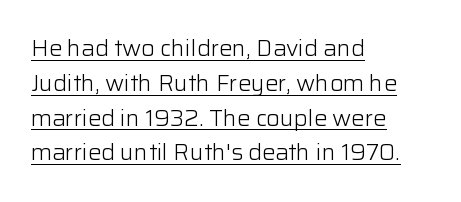
Q: Is the text bold? A: No.
Q: Is the text italic (slanted)? A: No, it is upright.
Q: Is the text underlined? A: Yes.
Q: How is the paragraph aligned? A: Left-aligned.
Q: Is the spacing between letters normal or unusually wide? A: Normal.
Q: Is the spacing between lines tight, normal or loose? A: Normal.
